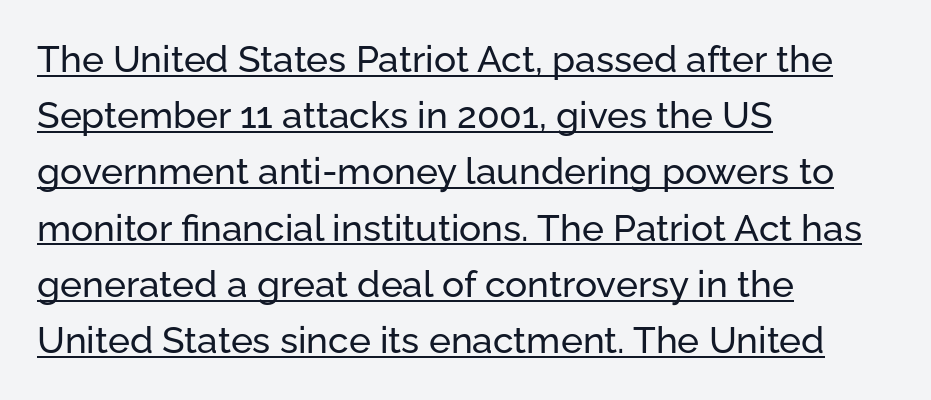
This is the regular roman posture of the typeface. What decoration does the sample have? An underline. Does extra space separate the letters? No, they use regular spacing. Letterform terminals end flat and unadorned throughout the passage. Compared with typical paragraphs, the rows here are spaced about the same. Where is the straight margin? On the left.
